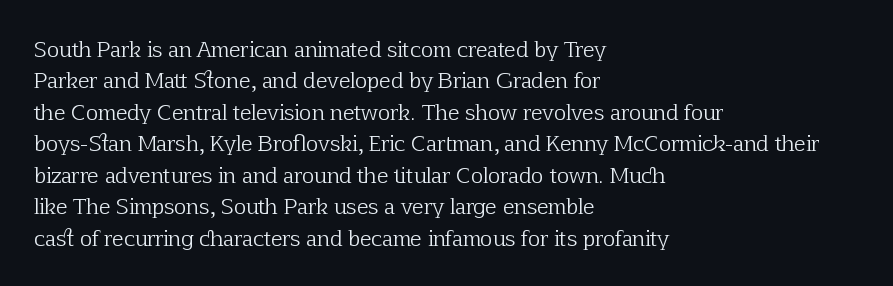
{"italic": "no", "bold": "no", "underline": "no", "align": "left", "line_spacing": "normal", "line_spacing_ratio": 1.5, "letter_spacing": "normal", "letter_spacing_em": 0.0, "glyph_px": 21}
